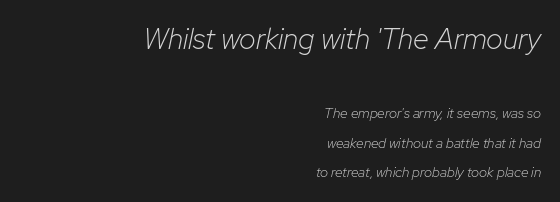
The image shows 29 px light type, italic (leaning right); set right-aligned, loose line spacing (2.11x), normal letter spacing, not underlined; the first (top) block is 2.07x larger; low stroke contrast and a medium x-height.
